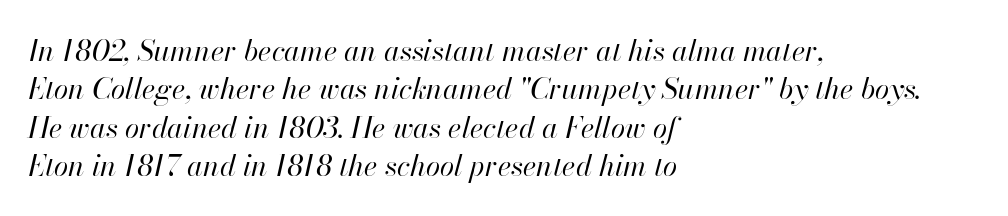
Q: Is the text bold? A: No.
Q: Is the text italic (slanted)? A: Yes, it leans right by about 13 degrees.
Q: Is the text underlined? A: No.
Q: How is the paragraph aligned? A: Left-aligned.
Q: Is the spacing between letters normal or unusually wide? A: Normal.
Q: Is the spacing between lines tight, normal or loose? A: Normal.
Q: Width (condensed, normal, or wide)? A: Normal.
Q: Stroke contrast? A: High.
Q: x-height? A: Small.
Q: Monospaced? A: No.
